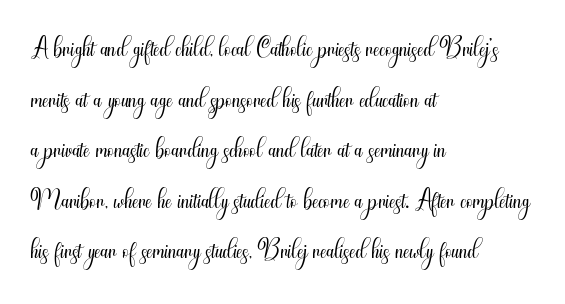
Q: Is the text bold? A: No.
Q: Is the text italic (slanted)? A: Yes.
Q: Is the typeface a serif or a sans-serif typeface? A: Sans-serif.
Q: Is the text underlined? A: No.
Q: How is the paragraph aligned? A: Left-aligned.
Q: Is the spacing between letters normal or unusually wide? A: Normal.
Q: Is the spacing between lines tight, normal or loose? A: Normal.
Q: Width (condensed, normal, or wide)? A: Condensed.
Q: Stroke contrast? A: Medium.
Q: x-height? A: Small.
Q: Monospaced? A: No.
